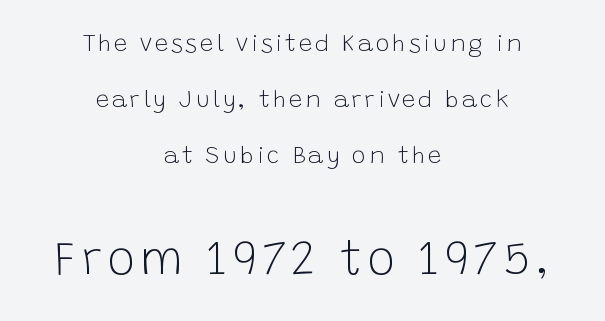
The image shows 47 px light sans-serif type, upright; set centered, loose line spacing (2.34x), not underlined; the second (bottom) block is 1.96x larger; low stroke contrast and a large x-height.
